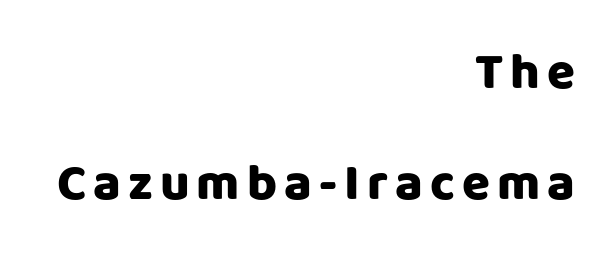
The face used here is proportionally spaced, like ordinary book or web type. In terms of letterform style, serifs are entirely absent. The strip under each line holds only bare page. Teacher's note: observe the even right margin — that is flush-right alignment. Bold? Absolutely — the strokes are thick and heavy.
